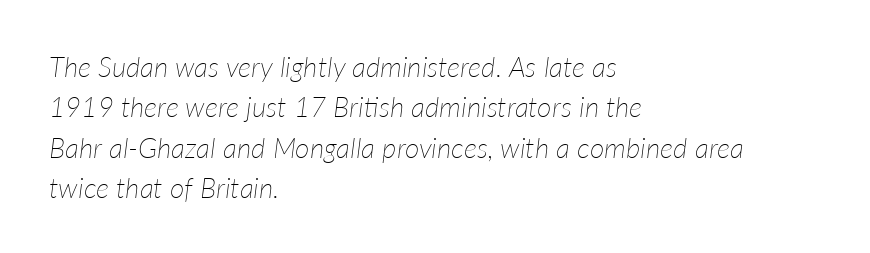
The image shows 28 px thin type, italic (leaning right); set left-aligned, normal line spacing (1.44x), normal letter spacing, not underlined; low stroke contrast and a medium x-height.
